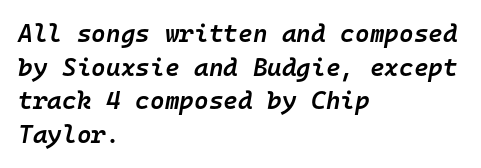
The image shows 25 px text type, italic (leaning right); set left-aligned, normal line spacing (1.35x), normal letter spacing, not underlined.
